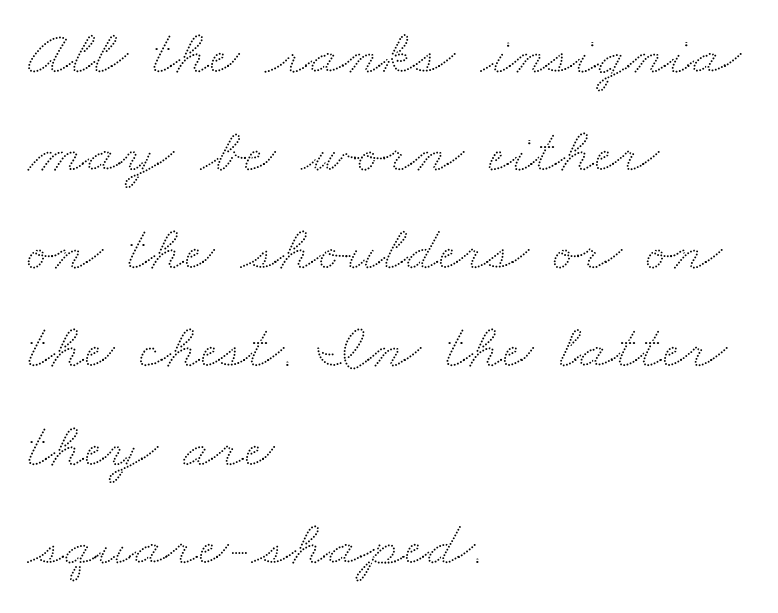
{"width": "wide", "stroke_contrast": "low", "x_height": "small", "monospaced": "no", "underline": "no", "align": "left", "line_spacing": "normal", "line_spacing_ratio": 1.51, "letter_spacing": "normal", "letter_spacing_em": 0.0, "glyph_px": 65}
